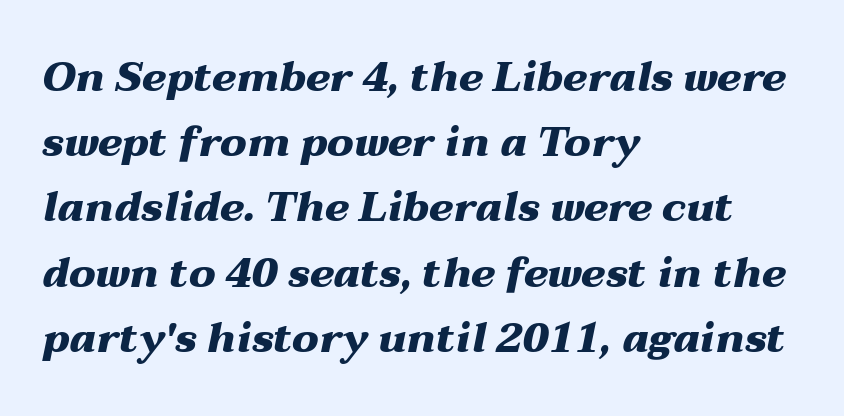
These lines carry a lot of weight — the face is fully bold. Line starts are locked; line ends wander. Rule under the text: the space is simply empty. There's an unmistakable incline to the writing here.
